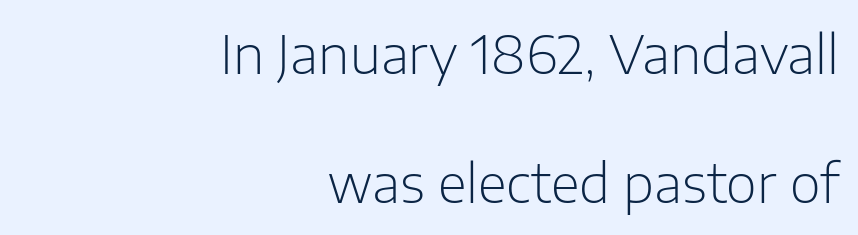
{"serif": "no", "italic": "no", "bold": "no", "weight": "light", "width": "normal", "stroke_contrast": "low", "x_height": "medium", "monospaced": "no", "underline": "no", "align": "right", "line_spacing": "loose", "line_spacing_ratio": 2.44, "letter_spacing": "normal", "letter_spacing_em": 0.0, "glyph_px": 53}
